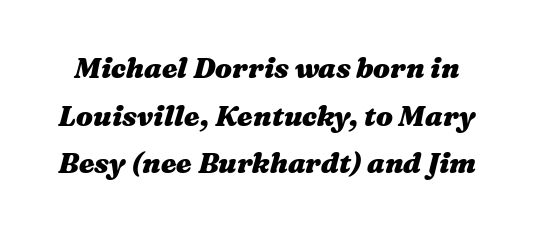
{"italic": "yes", "lean": "right", "slant_degrees": 16, "bold": "yes", "weight": "heavy", "width": "wide", "stroke_contrast": "medium", "x_height": "medium", "monospaced": "no", "underline": "no", "line_spacing": "normal", "line_spacing_ratio": 1.7, "letter_spacing": "normal", "letter_spacing_em": 0.0, "glyph_px": 28}
